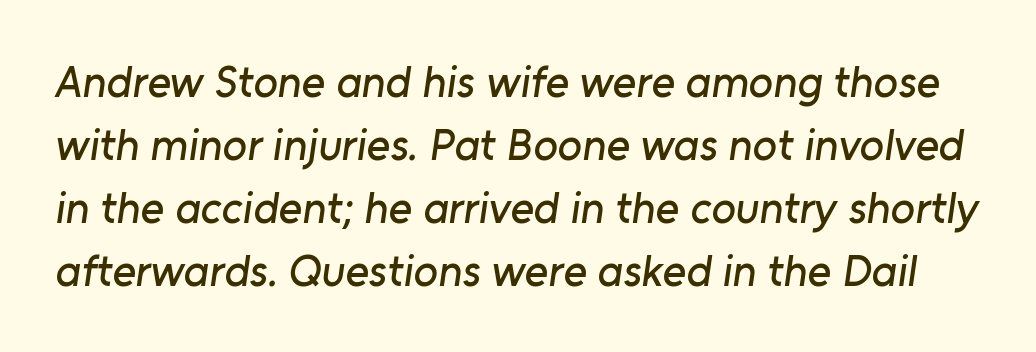
{"serif": "no", "width": "normal", "stroke_contrast": "low", "x_height": "medium", "monospaced": "no", "underline": "no", "line_spacing": "normal", "line_spacing_ratio": 1.4, "letter_spacing": "normal", "letter_spacing_em": 0.0, "glyph_px": 45}
